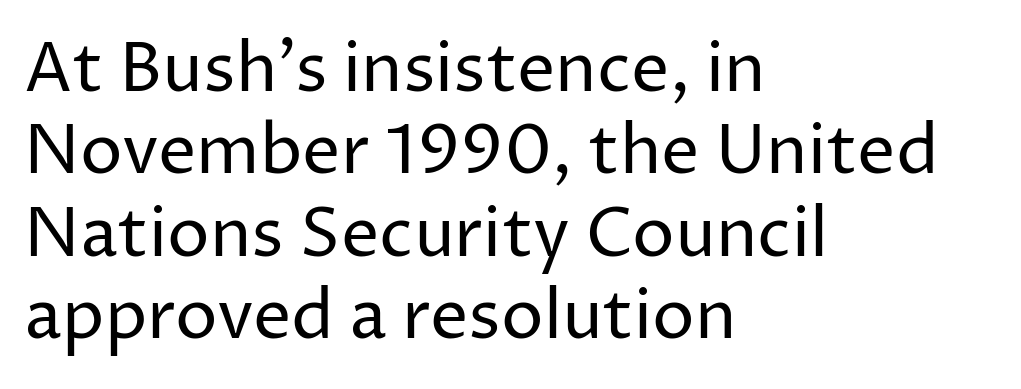
{"serif": "no", "italic": "no", "bold": "no", "weight": "regular", "width": "normal", "stroke_contrast": "low", "x_height": "medium", "monospaced": "no", "underline": "no", "align": "left", "line_spacing_ratio": 1.21, "letter_spacing": "normal", "letter_spacing_em": 0.0, "glyph_px": 68}
